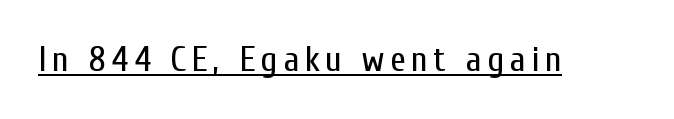
Q: Is the text bold? A: No.
Q: Is the text italic (slanted)? A: No, it is upright.
Q: Is the typeface a serif or a sans-serif typeface? A: Sans-serif.
Q: Is the text underlined? A: Yes.
Q: Width (condensed, normal, or wide)? A: Condensed.
Q: Stroke contrast? A: Low.
Q: x-height? A: Medium.
Q: Monospaced? A: No.
